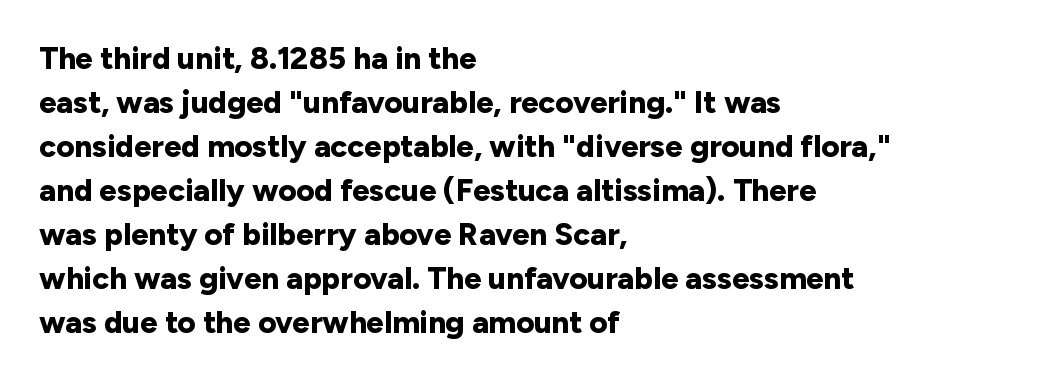
Q: Is the text bold? A: Yes.
Q: Is the text italic (slanted)? A: No, it is upright.
Q: Is the typeface a serif or a sans-serif typeface? A: Sans-serif.
Q: Is the text underlined? A: No.
Q: How is the paragraph aligned? A: Left-aligned.
Q: Is the spacing between letters normal or unusually wide? A: Normal.
Q: Is the spacing between lines tight, normal or loose? A: Normal.
Q: Width (condensed, normal, or wide)? A: Normal.
Q: Stroke contrast? A: Low.
Q: x-height? A: Medium.
Q: Monospaced? A: No.
